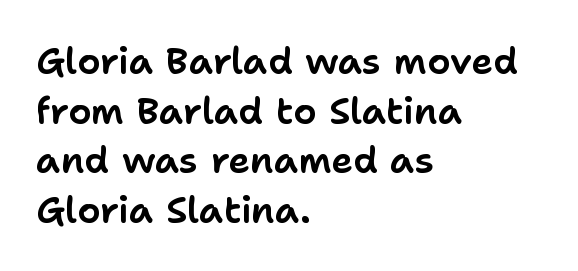
Examine the stroke ends and you'll find no serifs. Caption: standard tracking, unaltered. The ragged edge is on the right, which tells us the setting is flush left. Is there any slant? The stems are plumb. Regarding leading, the lines here are spaced in the standard way.
